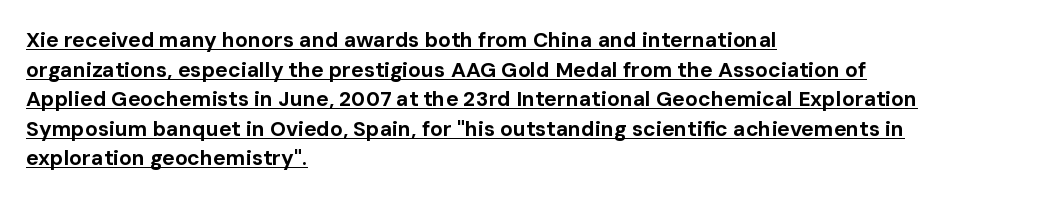
Q: Is the text bold? A: Yes.
Q: Is the text italic (slanted)? A: No, it is upright.
Q: Is the text underlined? A: Yes.
Q: How is the paragraph aligned? A: Left-aligned.
Q: Is the spacing between letters normal or unusually wide? A: Normal.
Q: Is the spacing between lines tight, normal or loose? A: Normal.
